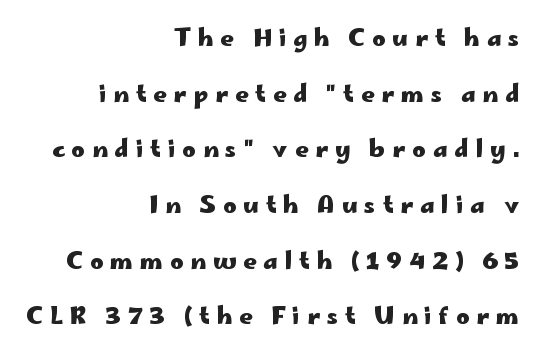
The image shows 23 px bold type, upright; set right-aligned, loose line spacing (2.42x), unusually wide letter spacing (+0.3 em), not underlined.
